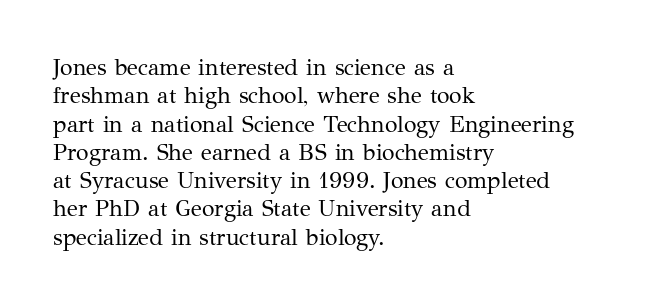
Q: Is the text bold? A: No.
Q: Is the text italic (slanted)? A: No, it is upright.
Q: Is the text underlined? A: No.
Q: How is the paragraph aligned? A: Left-aligned.
Q: Is the spacing between letters normal or unusually wide? A: Normal.
